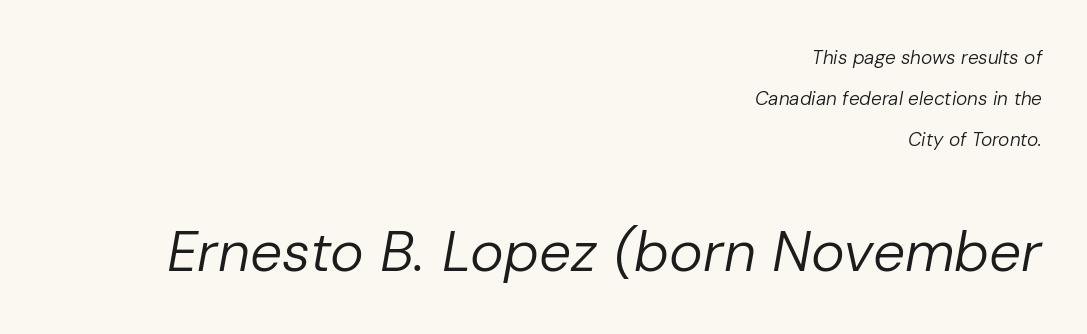
{"italic": "yes", "lean": "right", "slant_degrees": 10, "bold": "no", "weight": "regular", "width": "normal", "stroke_contrast": "low", "x_height": "medium", "monospaced": "no", "underline": "no", "align": "right", "line_spacing": "loose", "line_spacing_ratio": 2.16, "letter_spacing": "normal", "letter_spacing_em": 0.0, "larger_block": "second", "size_ratio": 3.0, "glyph_px": 57}
